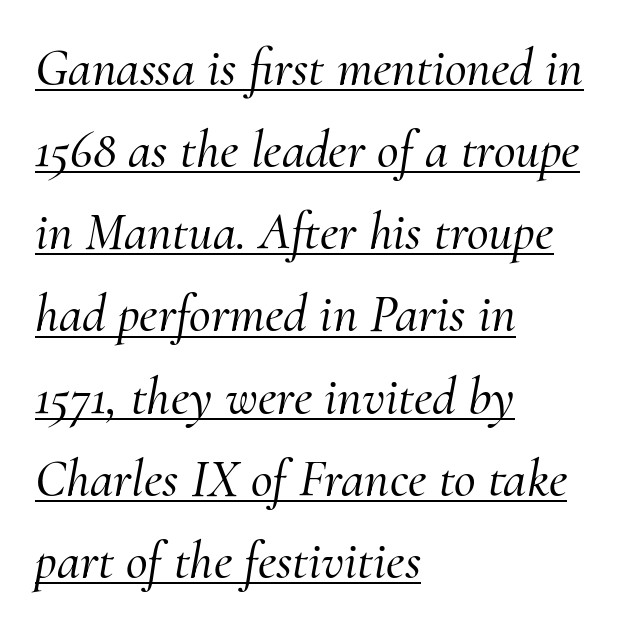
The image shows 53 px serif type, italic (leaning right); set left-aligned, normal line spacing (1.55x), normal letter spacing, underlined; medium stroke contrast and a small x-height.
